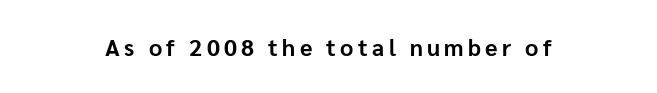
The image shows 23 px bold type, upright; set not underlined.
